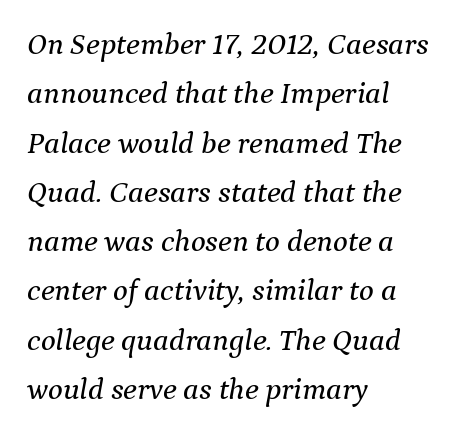
The image shows 31 px serif type, italic (leaning right); set left-aligned, normal line spacing (1.59x), normal letter spacing, not underlined; medium stroke contrast and a medium x-height.
